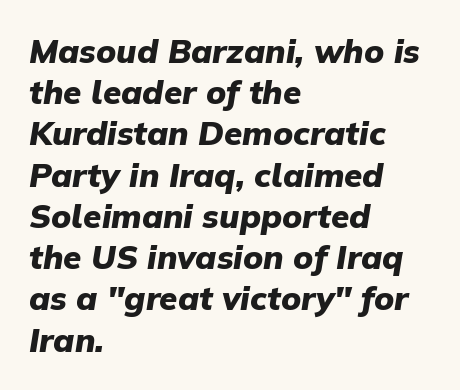
{"italic": "yes", "lean": "right", "slant_degrees": 9, "bold": "yes", "weight": "heavy", "width": "normal", "stroke_contrast": "low", "x_height": "medium", "monospaced": "no", "underline": "no", "align": "left", "line_spacing": "normal", "line_spacing_ratio": 1.25, "letter_spacing": "normal", "letter_spacing_em": 0.0, "glyph_px": 33}
